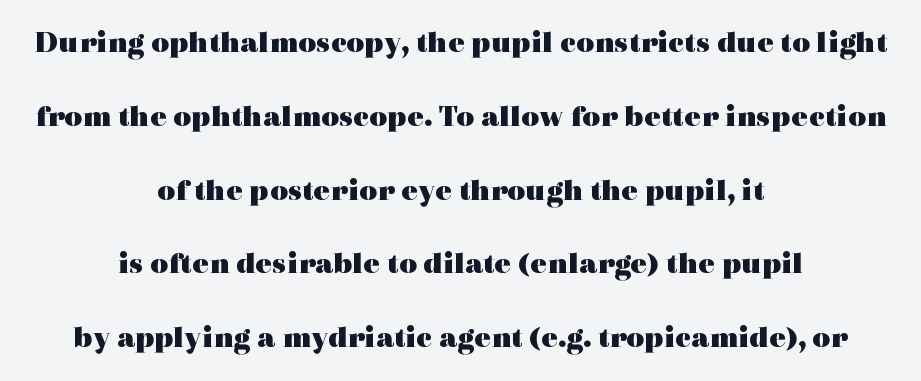
Horizontal bands of white between lines are thick stripes. You can tell from the footed stems that serif type was used. Nothing unusual about the tracking: characters are spaced as the font intends. The strokes are fattened all the way to bold. The setting favours the middle, as headings and verse often do. Spacing verdict: proportional, widths tailored to each character.
